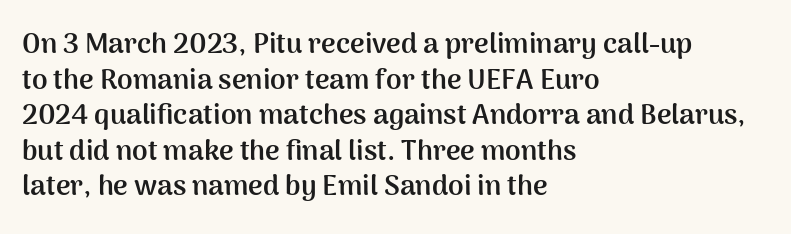
The image shows 28 px semibold sans-serif type, upright; set left-aligned, normal line spacing (1.27x), normal letter spacing, not underlined; medium stroke contrast and a medium x-height.
